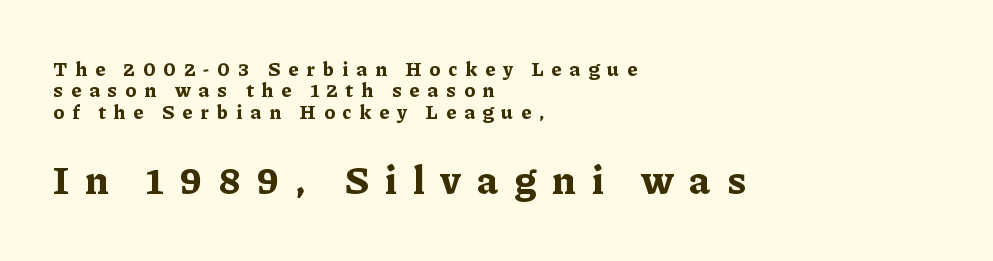
Q: Is the text bold? A: Yes.
Q: Is the text italic (slanted)? A: No, it is upright.
Q: Is the typeface a serif or a sans-serif typeface? A: Serif.
Q: Is the text underlined? A: No.
Q: How is the paragraph aligned? A: Left-aligned.
Q: Is the spacing between letters normal or unusually wide? A: Unusually wide.
Q: Is the spacing between lines tight, normal or loose? A: Tight.
Q: Which block of text is set in a larger size, the first (top) or the second (bottom)? A: The second (bottom) one.
Q: Width (condensed, normal, or wide)? A: Normal.
Q: Stroke contrast? A: Low.
Q: x-height? A: Medium.
Q: Monospaced? A: No.
